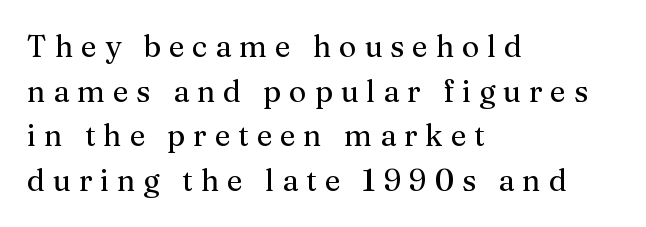
{"serif": "yes", "italic": "no", "width": "normal", "stroke_contrast": "medium", "x_height": "medium", "monospaced": "no", "underline": "no", "align": "left", "line_spacing": "normal", "line_spacing_ratio": 1.49, "letter_spacing": "wide", "letter_spacing_em": 0.26, "glyph_px": 30}
